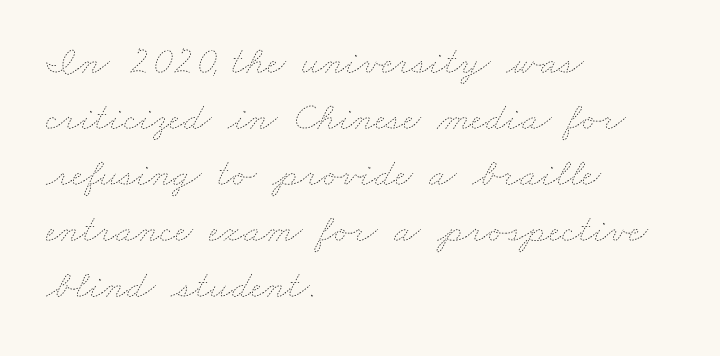
{"bold": "no", "weight": "thin", "width": "wide", "stroke_contrast": "low", "x_height": "small", "monospaced": "no", "underline": "no", "align": "left", "line_spacing": "normal", "line_spacing_ratio": 1.4, "letter_spacing": "normal", "letter_spacing_em": 0.0, "glyph_px": 40}
